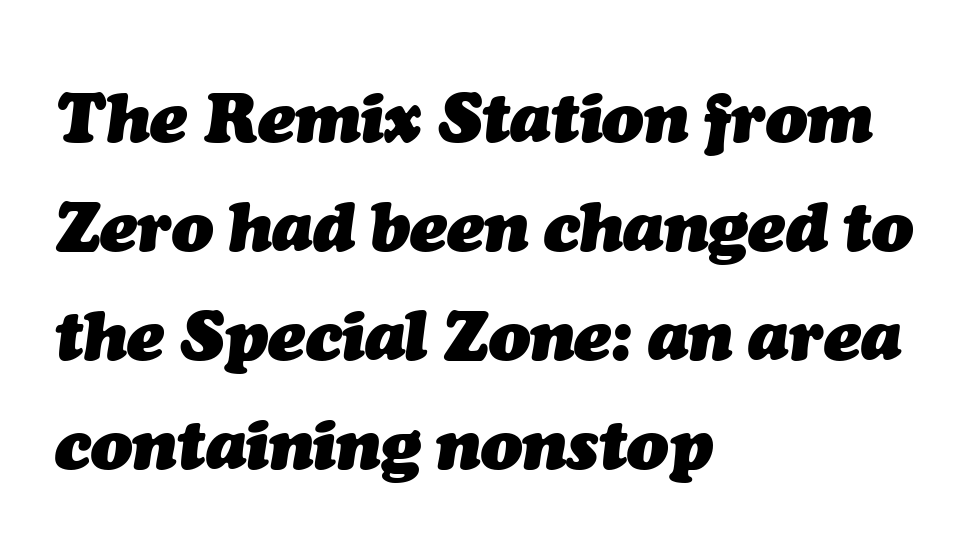
The image shows 69 px heavy type, italic (leaning right); set left-aligned, normal line spacing (1.58x), normal letter spacing, not underlined; medium stroke contrast and a medium x-height.
